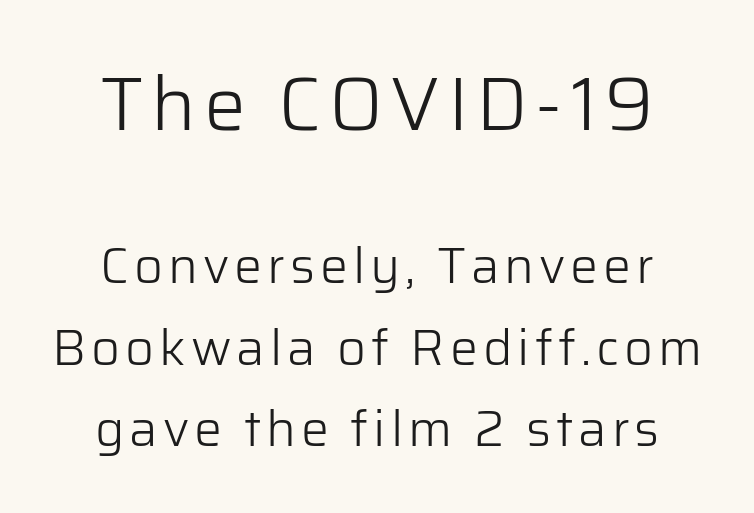
The image shows 75 px light sans-serif type, upright; set centered, normal line spacing (1.63x), not underlined; the first (top) block is 1.5x larger; low stroke contrast and a medium x-height.
